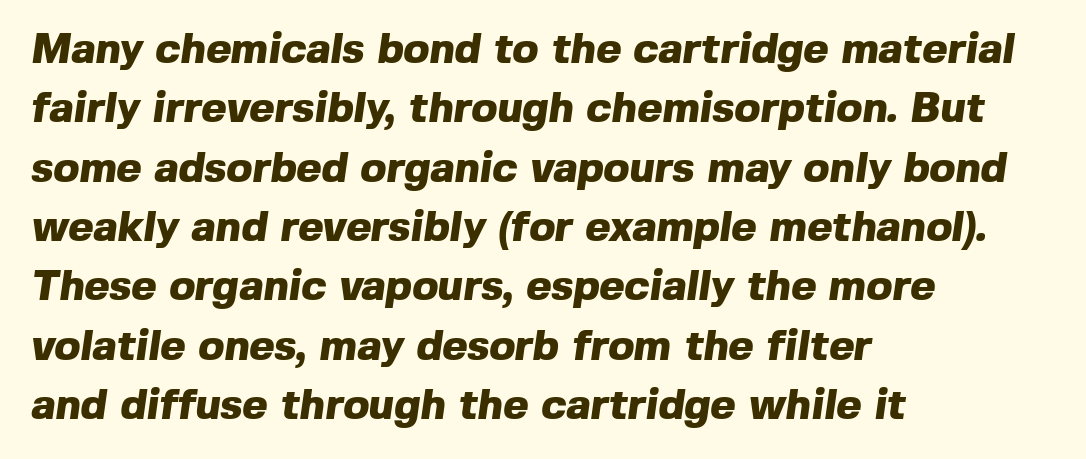
This sample keeps an unexceptional amount of space between lines. The letters advance in unequal steps, a hallmark of proportional type. The typesetting leans heavy: a genuine bold. The type is set solid horizontally, with unmodified tracking. Just letters on the line, the space beneath them empty. This is sans-serif lettering, the kind often seen on screens and signage.
